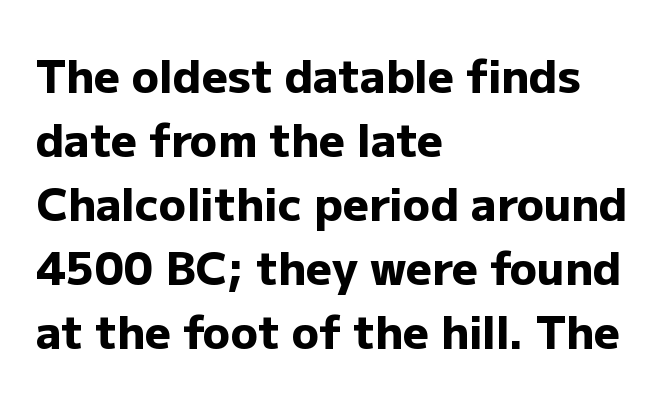
A typesetter would call this proportional, since set widths differ per character. Look at the tracking — it's just the regular setting, nothing added. It's the straight-up-and-down kind of type. The text was rendered using a sans face with plain stroke endings. Pretty heavy lettering here — definitely bold. The words here are not underlined.
